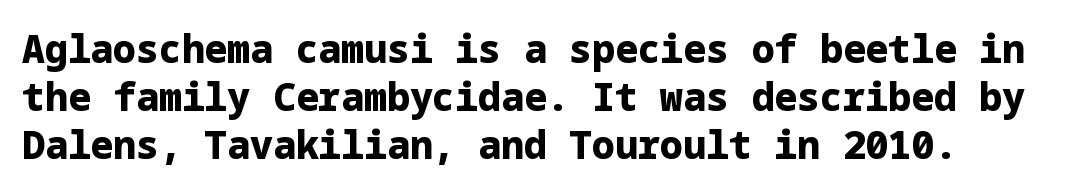
The image shows 38 px heavy sans-serif type, upright; set normal line spacing (1.26x), normal letter spacing, not underlined; low stroke contrast and a medium x-height.
